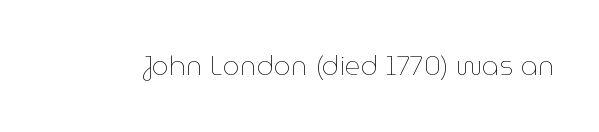
Has an underline been added? It has not. The type is set solid horizontally, with unmodified tracking. The characters are drawn with everyday or finer stroke widths. Every character sits straight up, as roman type does.
